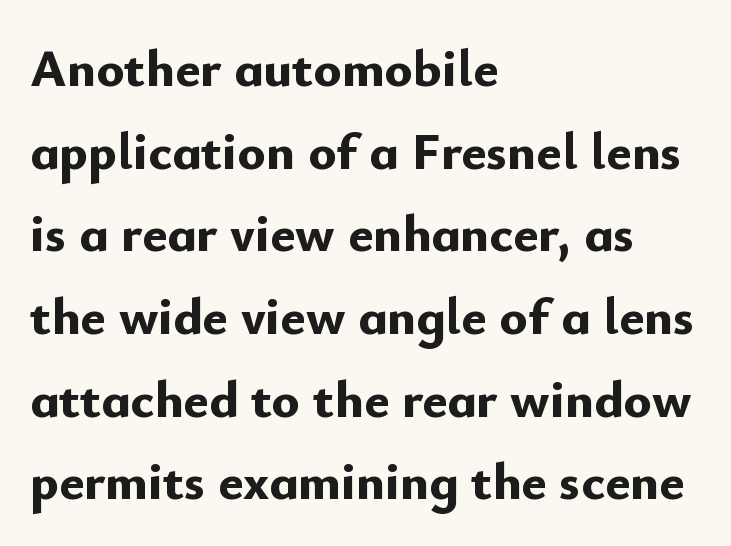
Q: Is the text bold? A: Yes.
Q: Is the text italic (slanted)? A: No, it is upright.
Q: Is the typeface a serif or a sans-serif typeface? A: Sans-serif.
Q: Is the text underlined? A: No.
Q: How is the paragraph aligned? A: Left-aligned.
Q: Is the spacing between letters normal or unusually wide? A: Normal.
Q: Is the spacing between lines tight, normal or loose? A: Normal.
Q: Width (condensed, normal, or wide)? A: Normal.
Q: Stroke contrast? A: Low.
Q: x-height? A: Small.
Q: Monospaced? A: No.
